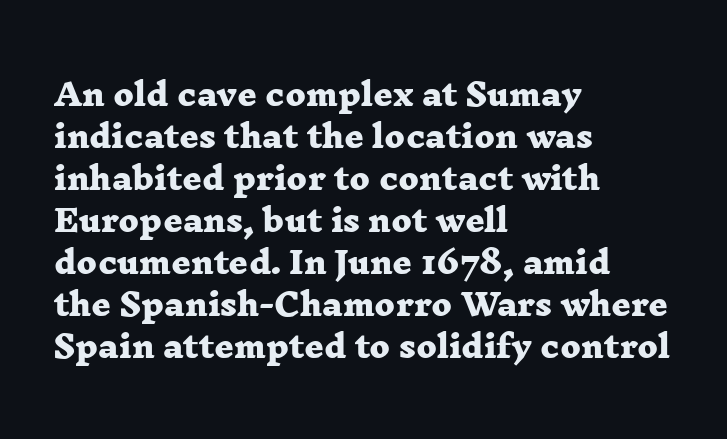
Varying glyph widths throughout — classic text-font behaviour. How would I describe the line gaps? Plain and ordinary. Honestly, the letter spacing is just normal — you wouldn't notice it. Note: serifs present on the glyphs.
